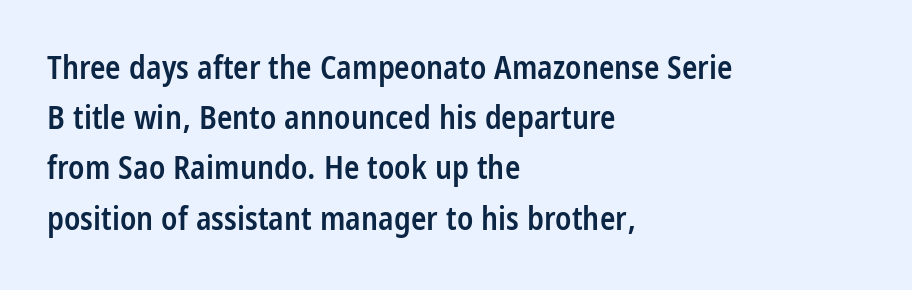
{"serif": "no", "italic": "no", "bold": "semi", "weight": "semibold", "width": "condensed", "stroke_contrast": "low", "x_height": "large", "monospaced": "no", "underline": "no", "align": "left", "line_spacing": "normal", "line_spacing_ratio": 1.57, "letter_spacing": "normal", "letter_spacing_em": 0.0, "glyph_px": 32}
